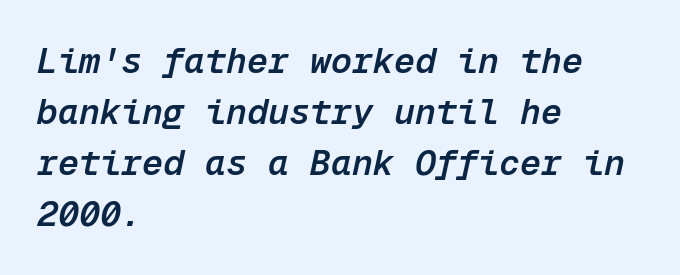
The image shows 35 px semibold type, italic (leaning right), monospaced; set left-aligned, normal line spacing (1.46x), normal letter spacing, not underlined; low stroke contrast and a medium x-height.
